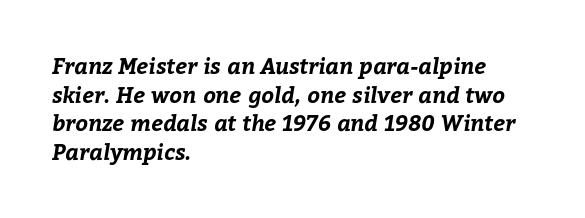
{"bold": "yes", "underline": "no", "align": "left", "line_spacing": "normal", "line_spacing_ratio": 1.3, "letter_spacing": "normal", "letter_spacing_em": 0.0, "glyph_px": 22}
